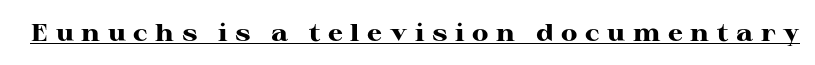
What decoration does the sample have? An underline. This rendering widens character spacing well past its baseline value. Chunky letters — that's bold for sure. The letters stand straight up with perfectly vertical stems.
